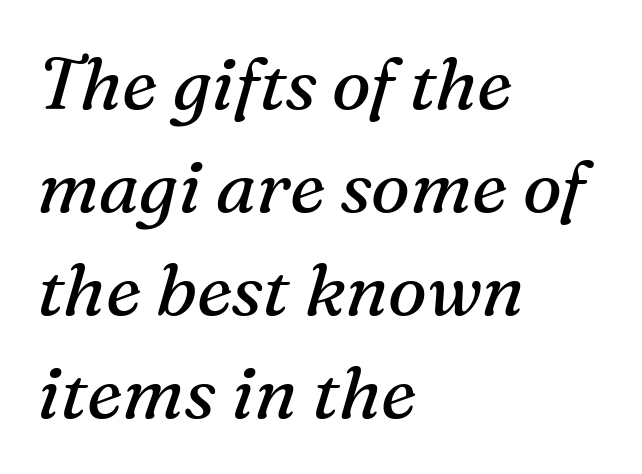
The image shows 73 px regular-weight serif type, italic (leaning right); set left-aligned, normal line spacing (1.41x), normal letter spacing, not underlined; medium stroke contrast and a medium x-height.
